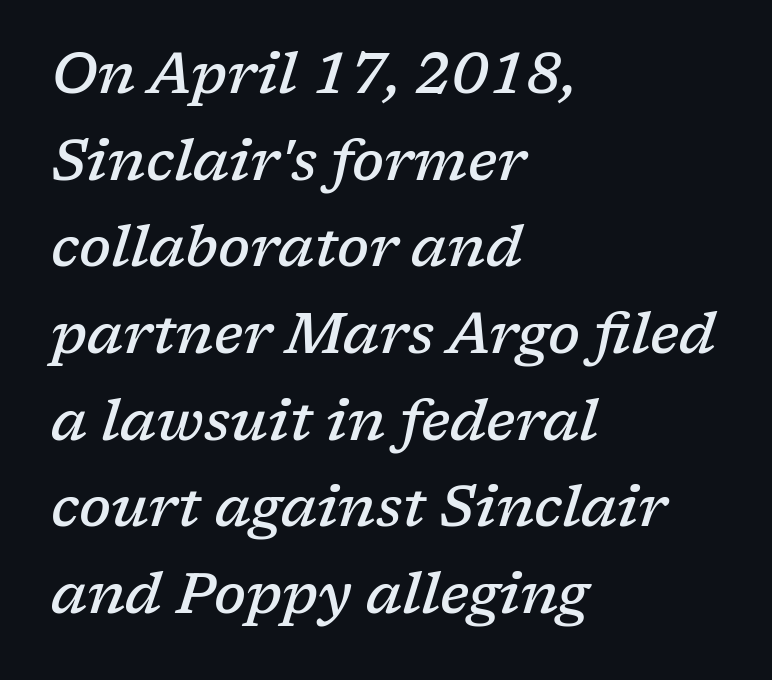
Q: Is the text bold? A: Semi-bold.
Q: Is the text italic (slanted)? A: Yes, it leans right by about 17 degrees.
Q: Is the typeface a serif or a sans-serif typeface? A: Serif.
Q: Is the text underlined? A: No.
Q: How is the paragraph aligned? A: Left-aligned.
Q: Is the spacing between letters normal or unusually wide? A: Normal.
Q: Is the spacing between lines tight, normal or loose? A: Normal.
Q: Width (condensed, normal, or wide)? A: Normal.
Q: Stroke contrast? A: Low.
Q: x-height? A: Medium.
Q: Monospaced? A: No.
